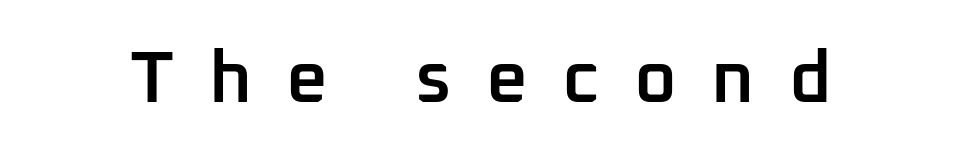
The passage shown is typed in a proportional face where columns would drift. Ordinary non-slanted type is in use. What weight is shown? A semibold, between regular and bold. Bare-footed words on every line. Serif or sans? Sans — the stroke terminals are bare. This sample uses expanded letter spacing, leaving extra air between glyphs.
